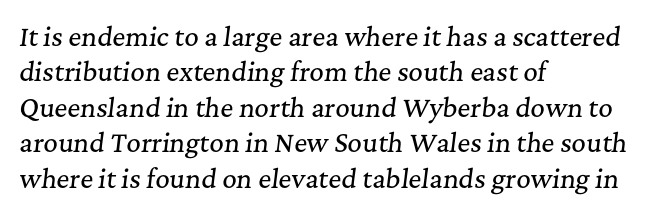
The image shows 25 px text type, italic (leaning right); set left-aligned, normal line spacing (1.42x), normal letter spacing, not underlined.
